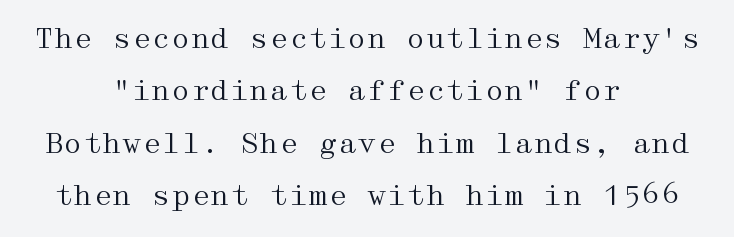
{"serif": "yes", "italic": "no", "bold": "no", "weight": "regular", "width": "wide", "stroke_contrast": "medium", "x_height": "medium", "underline": "no", "align": "center", "line_spacing_ratio": 1.87, "letter_spacing": "normal", "letter_spacing_em": 0.0, "glyph_px": 28}
